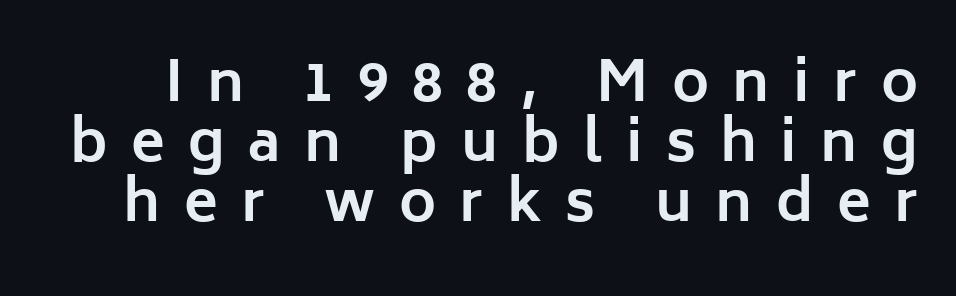
The letters are bold, with thick, heavy strokes. These lines are rendered in a variable-pitch font. The horizontal fit of the characters is loose and conspicuously gappy. Anything drawn beneath the words? Only blank space.
